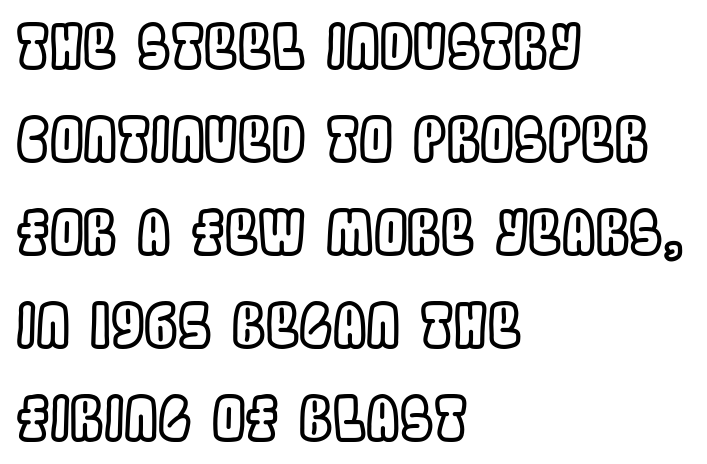
Q: Is the text italic (slanted)? A: No, it is upright.
Q: Is the text underlined? A: No.
Q: How is the paragraph aligned? A: Left-aligned.
Q: Is the spacing between letters normal or unusually wide? A: Normal.
Q: Is the spacing between lines tight, normal or loose? A: Normal.
Q: Width (condensed, normal, or wide)? A: Condensed.
Q: x-height? A: Large.
Q: Monospaced? A: No.
